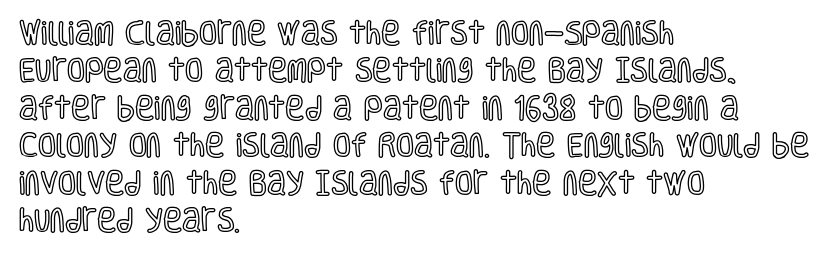
Q: Is the text italic (slanted)? A: No, it is upright.
Q: Is the text underlined? A: No.
Q: How is the paragraph aligned? A: Left-aligned.
Q: Is the spacing between letters normal or unusually wide? A: Normal.
Q: Is the spacing between lines tight, normal or loose? A: Normal.
